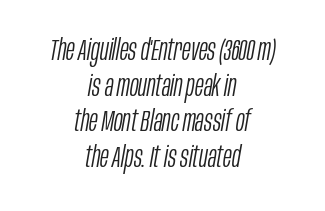
The cut favours lightness, reaching ordinary text weight at its darkest. The passage shown has conventional tracking throughout. It's the slanting kind of type. If you folded the block vertically in half, each line would mirror itself in length.
